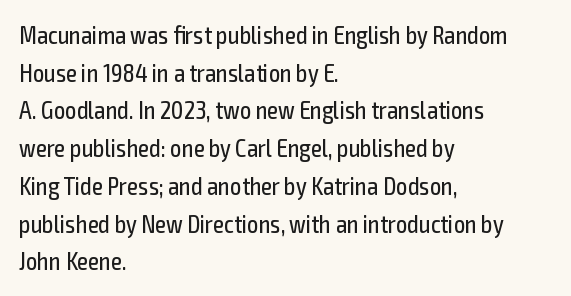
The face used here is rendered with its standard letterfit. Just letters on the line, the space beneath them empty. Caption: face not bold, strokes unweighted. Line spacing here is normal.
